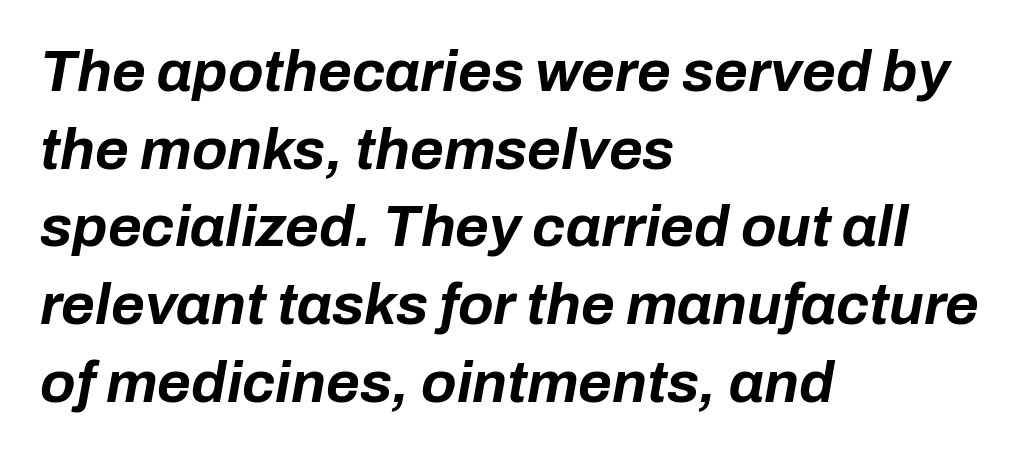
The image shows 58 px bold type, italic (leaning right); set left-aligned, normal line spacing (1.34x), normal letter spacing, not underlined; low stroke contrast and a medium x-height.
